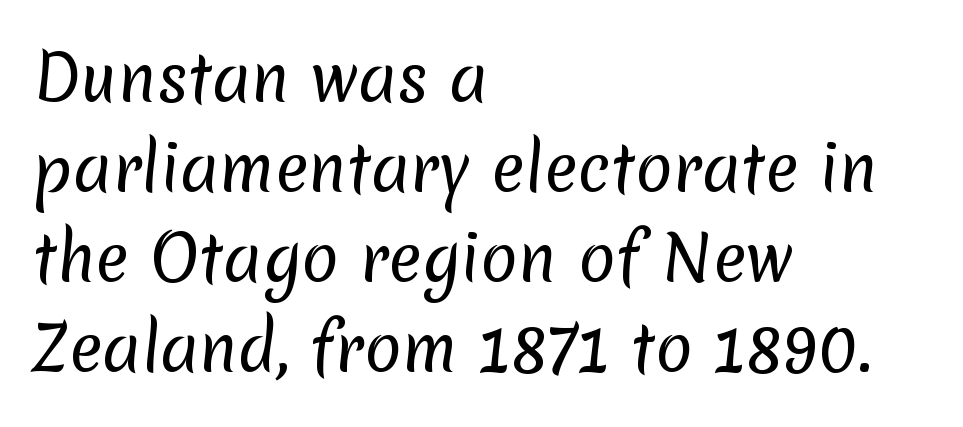
Proportional: the letters do not fall into vertical columns. Line starts are locked; line ends wander. If you measured baseline to baseline, you'd find a middling distance. This reads as an unemphasized weight, regular at the heaviest. The string is rendered with underlining switched off. This sample uses a sans-serif face.
